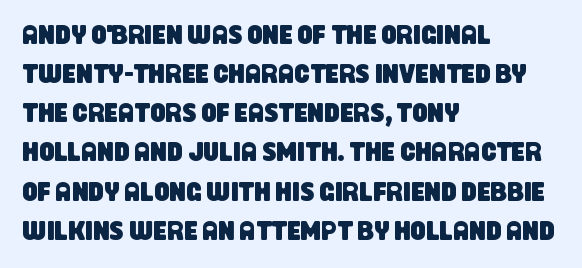
The image shows 27 px text type; set left-aligned, normal line spacing (1.45x), normal letter spacing, not underlined.
